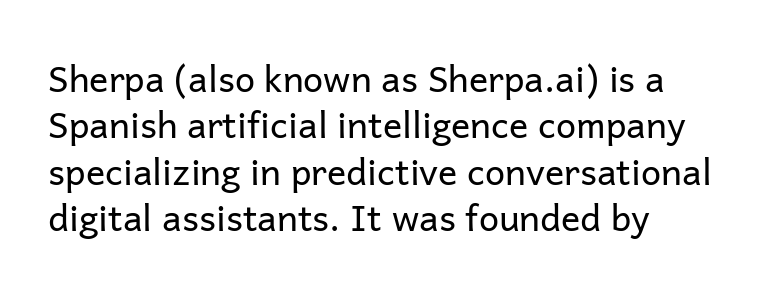
Q: Is the text bold? A: No.
Q: Is the text italic (slanted)? A: No, it is upright.
Q: Is the typeface a serif or a sans-serif typeface? A: Sans-serif.
Q: Is the text underlined? A: No.
Q: How is the paragraph aligned? A: Left-aligned.
Q: Is the spacing between letters normal or unusually wide? A: Normal.
Q: Is the spacing between lines tight, normal or loose? A: Normal.
Q: Width (condensed, normal, or wide)? A: Normal.
Q: Stroke contrast? A: Low.
Q: x-height? A: Medium.
Q: Monospaced? A: No.
